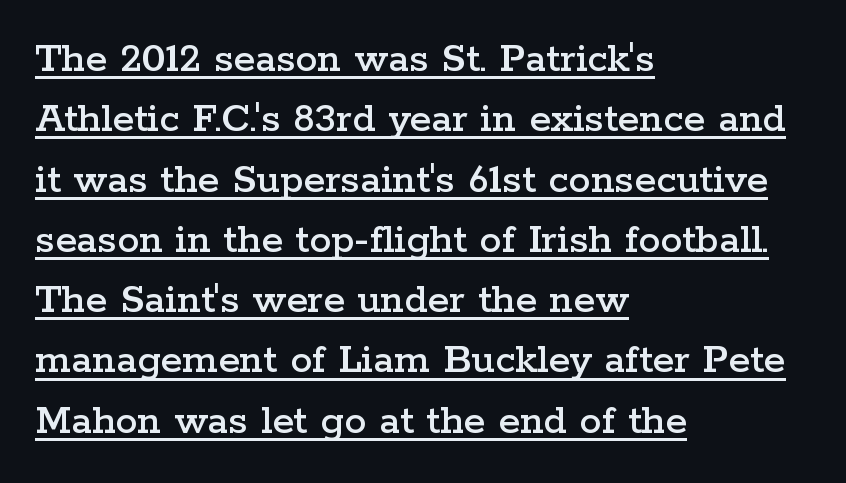
Q: Is the text italic (slanted)? A: No, it is upright.
Q: Is the typeface a serif or a sans-serif typeface? A: Serif.
Q: Is the text underlined? A: Yes.
Q: How is the paragraph aligned? A: Left-aligned.
Q: Is the spacing between letters normal or unusually wide? A: Normal.
Q: Is the spacing between lines tight, normal or loose? A: Normal.
Q: Width (condensed, normal, or wide)? A: Wide.
Q: Stroke contrast? A: Low.
Q: x-height? A: Medium.
Q: Monospaced? A: No.
